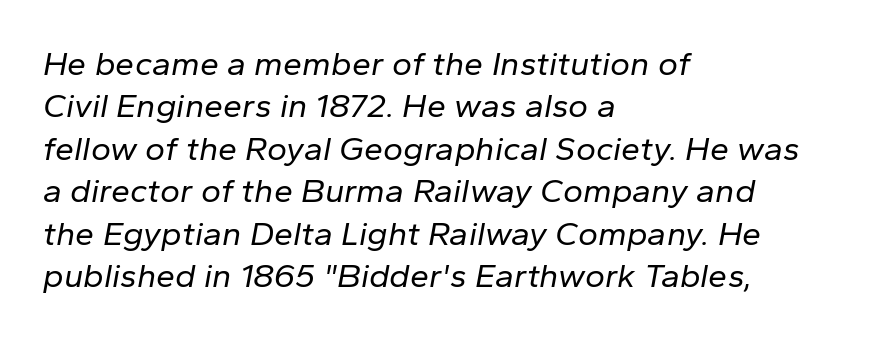
What's the leading like? Ordinary, nothing unusual. The area under the type is left untouched. The letters are slanted; this is an italic face. Counters stay open thanks to moderate or lighter strokes. The lines are quadded left.
